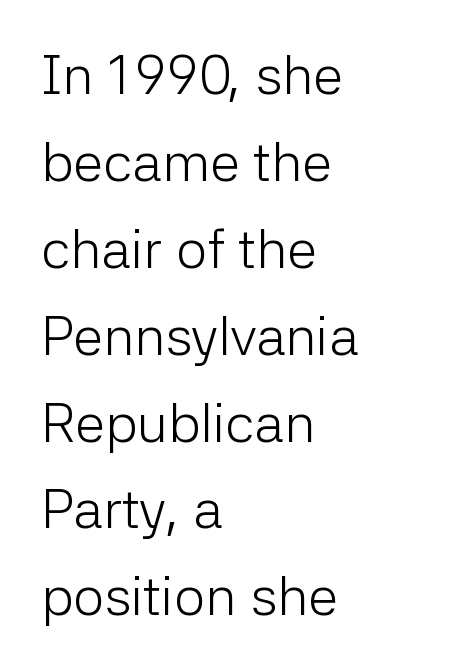
The typeface chosen for these lines omits serifs. Only glyphs here, with clear space below each row. The cut favours lightness, reaching ordinary text weight at its darkest. Leading matches the norm, producing a regular column. Tracking value appears to be zero — textbook default spacing.
